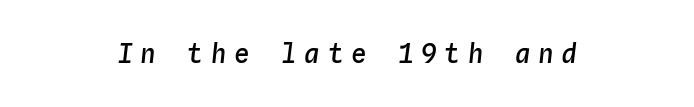
Q: Is the text bold? A: Semi-bold.
Q: Is the text italic (slanted)? A: Yes, it leans right by about 4 degrees.
Q: Is the text underlined? A: No.
Q: How is the paragraph aligned? A: Centered.
Q: Is the spacing between letters normal or unusually wide? A: Unusually wide.
